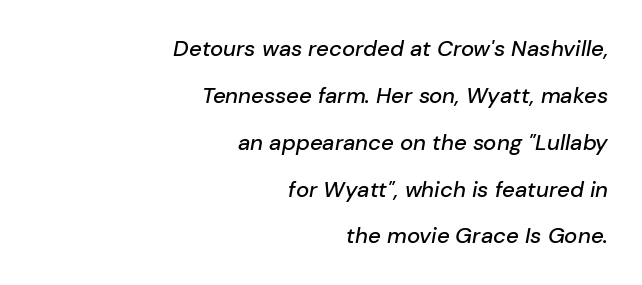
Q: Is the text italic (slanted)? A: Yes, it leans right by about 10 degrees.
Q: Is the text underlined? A: No.
Q: How is the paragraph aligned? A: Right-aligned.
Q: Is the spacing between letters normal or unusually wide? A: Normal.
Q: Is the spacing between lines tight, normal or loose? A: Loose.
